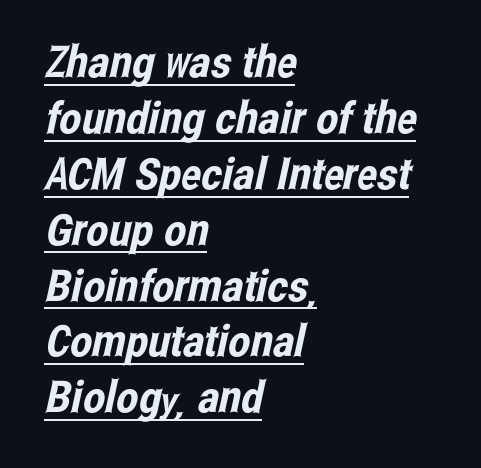
Q: Is the typeface a serif or a sans-serif typeface? A: Sans-serif.
Q: Is the text underlined? A: Yes.
Q: How is the paragraph aligned? A: Left-aligned.
Q: Is the spacing between letters normal or unusually wide? A: Normal.
Q: Is the spacing between lines tight, normal or loose? A: Normal.
Q: Width (condensed, normal, or wide)? A: Condensed.
Q: Stroke contrast? A: Low.
Q: x-height? A: Medium.
Q: Monospaced? A: No.
